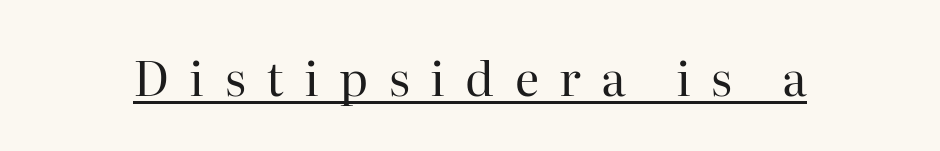
{"serif": "yes", "italic": "no", "bold": "no", "weight": "regular", "width": "normal", "stroke_contrast": "high", "x_height": "medium", "monospaced": "no", "underline": "yes", "letter_spacing": "wide", "letter_spacing_em": 0.43, "glyph_px": 47}
